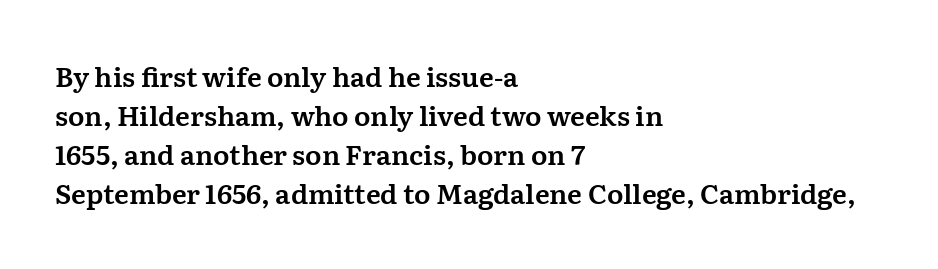
Evenly set lines give the paragraph a standard silhouette. What stands out about the letter spacing? Nothing — it is the standard amount. Glance below the letters and you will spot only blank space. The compositor pushed each line to the left boundary. The axis of the letterforms is exactly vertical.
